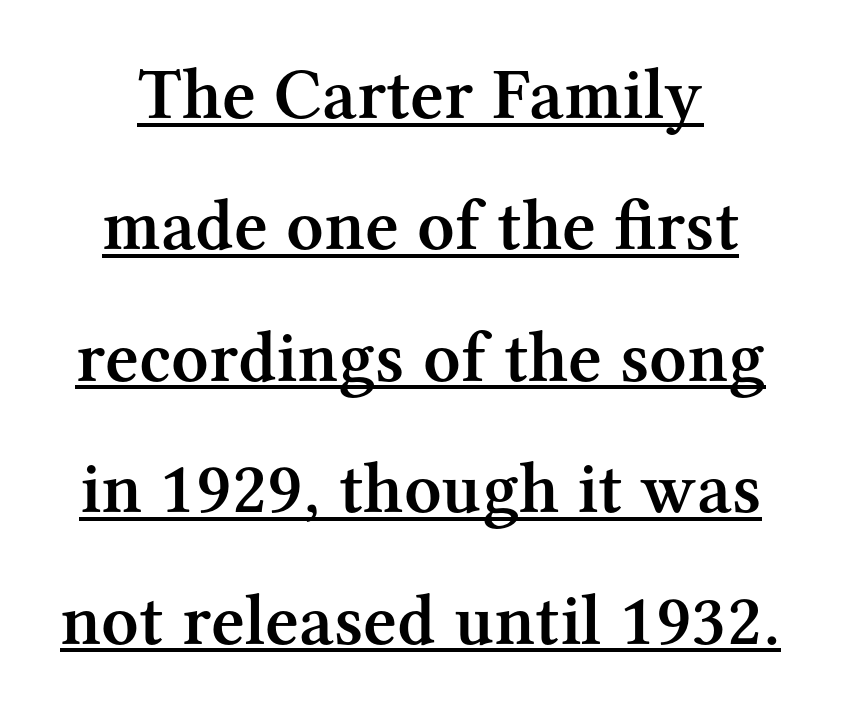
The rendering uses the underline text-decoration. This is the in-between weight designers call semibold or demi. Posture: upright roman. The text was rendered using a seriffed face with decorative stroke endings. Looks like regular typesetting: each glyph gets only the width it needs. The horizontal fit of the characters is conventional and even.
